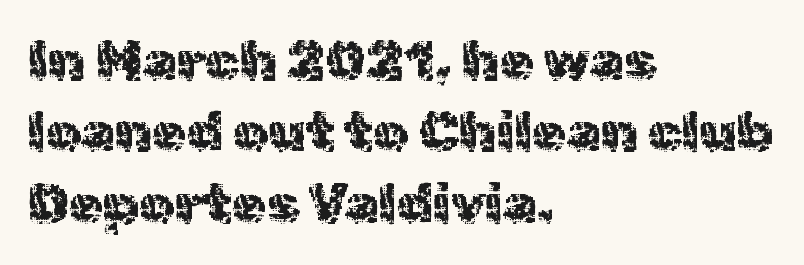
The image shows 55 px sans-serif type, upright; set left-aligned, normal line spacing (1.3x), normal letter spacing, not underlined; a medium x-height.
